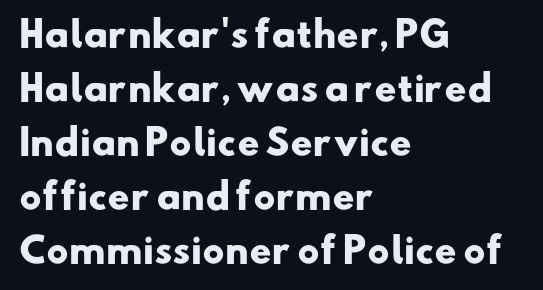
{"serif": "no", "bold": "yes", "weight": "heavy", "width": "wide", "stroke_contrast": "low", "x_height": "small", "monospaced": "no", "underline": "no", "align": "left", "line_spacing": "normal", "line_spacing_ratio": 1.59, "letter_spacing": "normal", "letter_spacing_em": 0.0, "glyph_px": 34}
